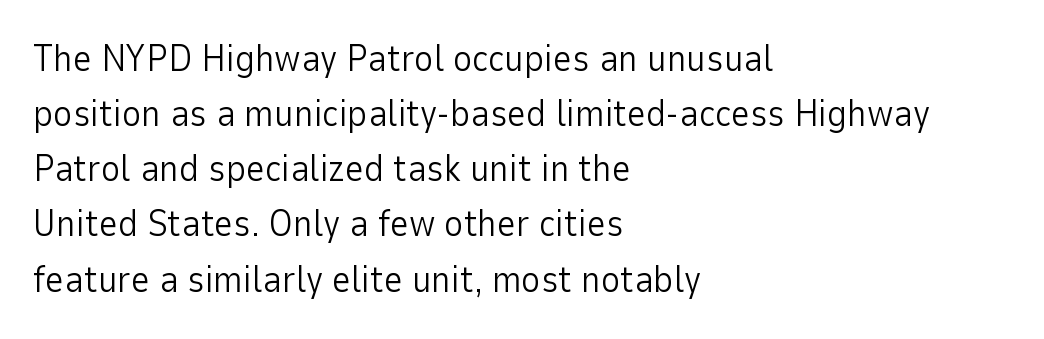
The image shows 37 px light sans-serif type, upright; set left-aligned, normal line spacing (1.49x), normal letter spacing, not underlined; low stroke contrast and a medium x-height.
